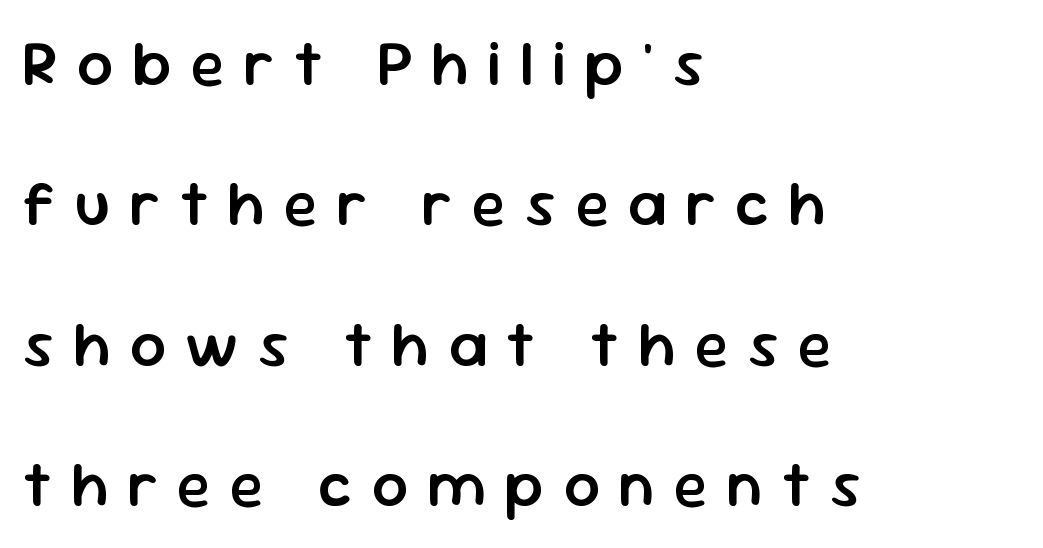
Q: Is the text bold? A: Semi-bold.
Q: Is the text italic (slanted)? A: No, it is upright.
Q: Is the typeface a serif or a sans-serif typeface? A: Sans-serif.
Q: Is the text underlined? A: No.
Q: How is the paragraph aligned? A: Left-aligned.
Q: Is the spacing between letters normal or unusually wide? A: Unusually wide.
Q: Is the spacing between lines tight, normal or loose? A: Loose.
Q: Width (condensed, normal, or wide)? A: Normal.
Q: Stroke contrast? A: Low.
Q: x-height? A: Medium.
Q: Monospaced? A: No.
